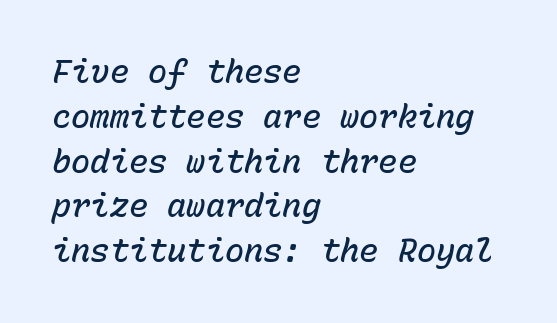
A classic flush-left, rag-right setting is used for this passage. This sample has the even, mechanical cadence of fixed-width lettering. Firm but not heavy-handed strokes: this text is semibold. Leading matches the norm, producing a regular column. The gap between lines stays unmarked.
